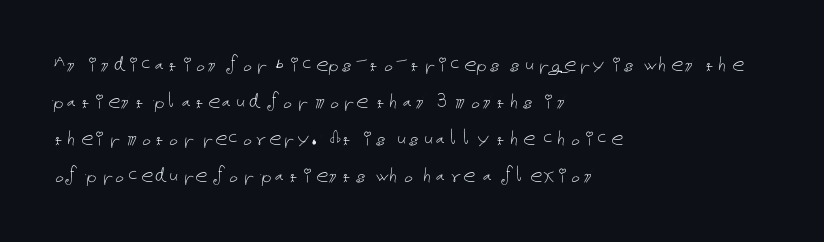
Q: Is the text bold? A: No.
Q: Is the text italic (slanted)? A: No, it is upright.
Q: Is the text underlined? A: No.
Q: How is the paragraph aligned? A: Left-aligned.
Q: Is the spacing between letters normal or unusually wide? A: Normal.
Q: Is the spacing between lines tight, normal or loose? A: Normal.
